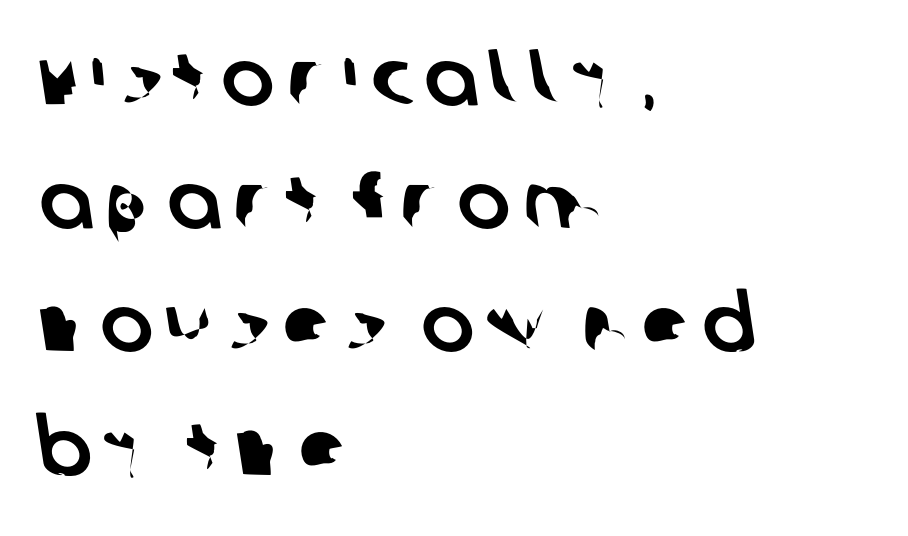
Q: Is the typeface a serif or a sans-serif typeface? A: Sans-serif.
Q: Is the text underlined? A: No.
Q: How is the paragraph aligned? A: Left-aligned.
Q: Is the spacing between lines tight, normal or loose? A: Normal.
Q: Width (condensed, normal, or wide)? A: Normal.
Q: Stroke contrast? A: Low.
Q: x-height? A: Large.
Q: Monospaced? A: No.
